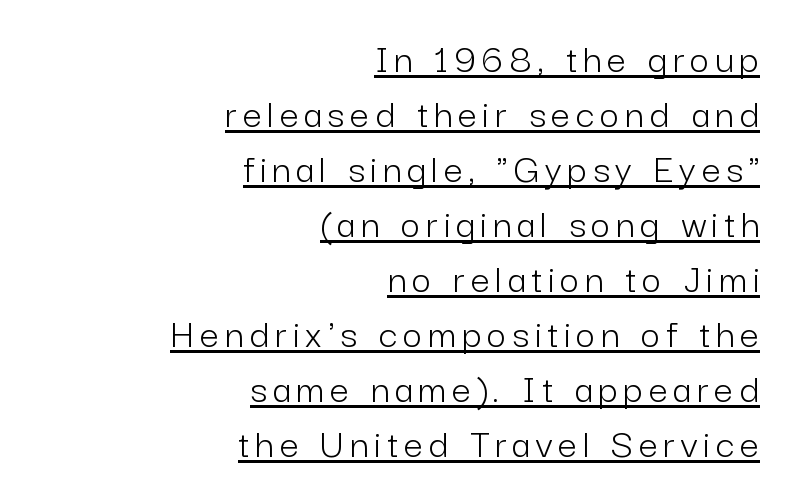
Q: Is the text bold? A: No.
Q: Is the text italic (slanted)? A: No, it is upright.
Q: Is the typeface a serif or a sans-serif typeface? A: Sans-serif.
Q: Is the text underlined? A: Yes.
Q: How is the paragraph aligned? A: Right-aligned.
Q: Is the spacing between lines tight, normal or loose? A: Normal.
Q: Width (condensed, normal, or wide)? A: Normal.
Q: Stroke contrast? A: Low.
Q: x-height? A: Medium.
Q: Monospaced? A: No.
